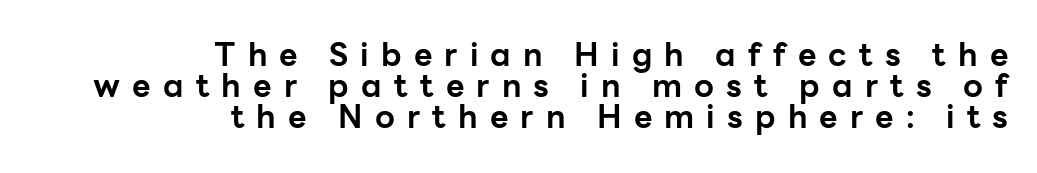
Q: Is the text bold? A: Yes.
Q: Is the text italic (slanted)? A: No, it is upright.
Q: Is the typeface a serif or a sans-serif typeface? A: Sans-serif.
Q: Is the text underlined? A: No.
Q: How is the paragraph aligned? A: Right-aligned.
Q: Is the spacing between letters normal or unusually wide? A: Unusually wide.
Q: Is the spacing between lines tight, normal or loose? A: Tight.
Q: Width (condensed, normal, or wide)? A: Normal.
Q: Stroke contrast? A: Low.
Q: x-height? A: Medium.
Q: Monospaced? A: No.
